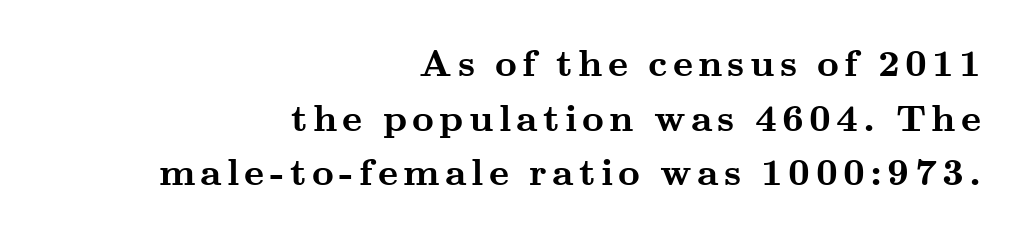
The image shows 38 px semibold, wide serif type, upright; set right-aligned, normal line spacing (1.44x), not underlined; medium stroke contrast and a small x-height.
